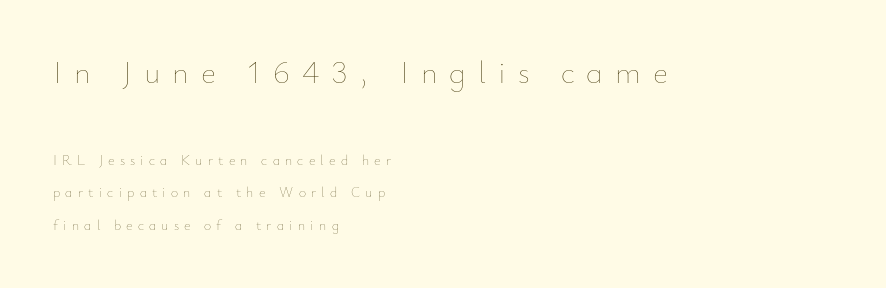
The image shows 32 px thin type, upright; set left-aligned, loose line spacing (2.3x), unusually wide letter spacing (+0.37 em), not underlined; the first (top) block is 2.29x larger; low stroke contrast and a small x-height.
